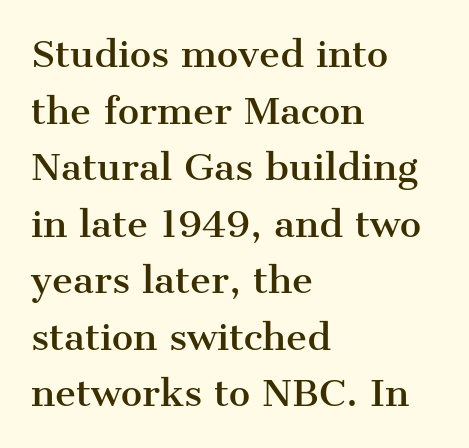
The image shows 36 px serif type, upright; set left-aligned, normal line spacing (1.57x), normal letter spacing, not underlined; medium stroke contrast and a medium x-height.
